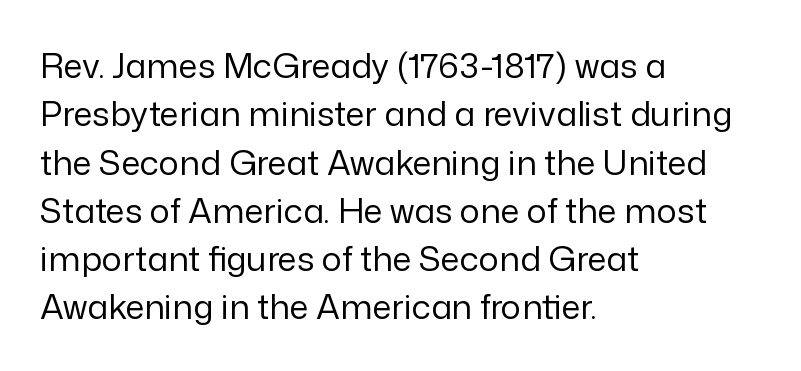
Nobody drew a line under any word here. The passage shown is typed in a proportional face where columns would drift. Examine the stroke ends and you'll find no serifs. In CSS terms this would be text-align: left.
